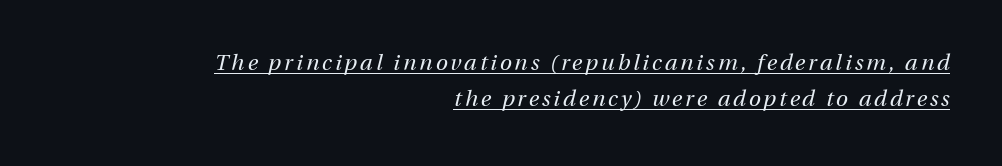
Q: Is the text bold? A: No.
Q: Is the text italic (slanted)? A: Yes, it leans right by about 13 degrees.
Q: Is the text underlined? A: Yes.
Q: How is the paragraph aligned? A: Right-aligned.
Q: Is the spacing between lines tight, normal or loose? A: Normal.
